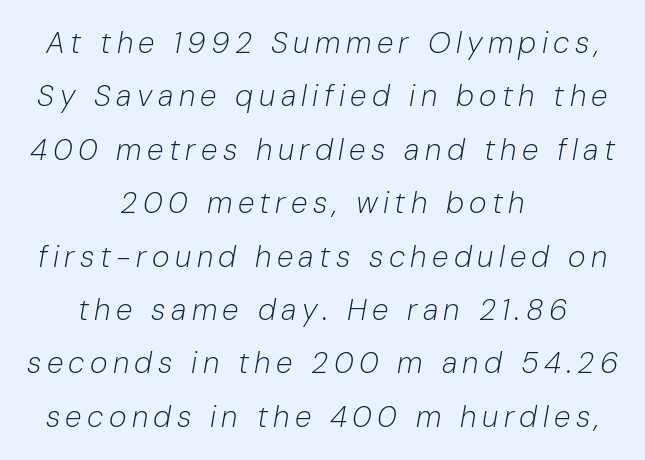
Q: Is the text bold? A: No.
Q: Is the text italic (slanted)? A: Yes, it leans right by about 10 degrees.
Q: Is the text underlined? A: No.
Q: How is the paragraph aligned? A: Centered.
Q: Width (condensed, normal, or wide)? A: Normal.
Q: Stroke contrast? A: Low.
Q: x-height? A: Medium.
Q: Monospaced? A: No.
